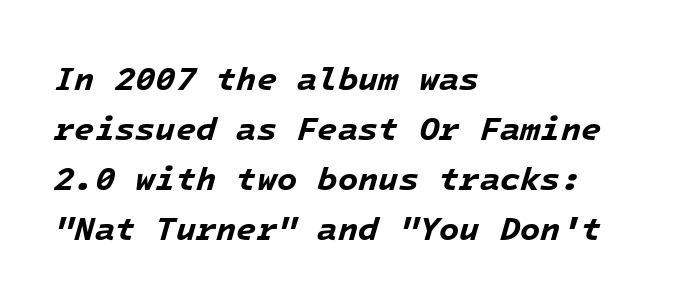
The typesetting leans heavy: a genuine bold. Words appear dense and cohesive because spacing is normal. Honestly, there is no underline to notice here at all. Tall strokes in this sample are angled rather than plumb. Fixed-width glyphs throughout — classic coding-font behaviour. Does the leading feel generous? No, just average.
